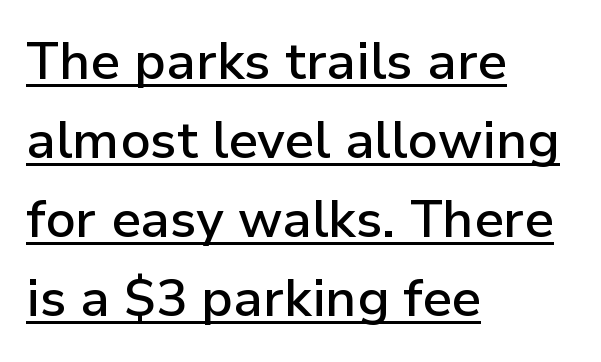
The image shows 52 px semibold sans-serif type, upright; set left-aligned, normal line spacing (1.52x), normal letter spacing, underlined; low stroke contrast and a medium x-height.
